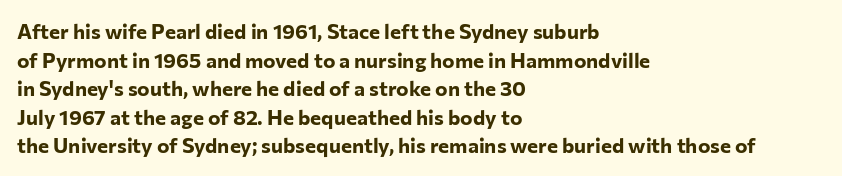
{"italic": "no", "bold": "yes", "underline": "no", "align": "left", "line_spacing": "normal", "line_spacing_ratio": 1.36, "letter_spacing": "normal", "letter_spacing_em": 0.0, "glyph_px": 21}
